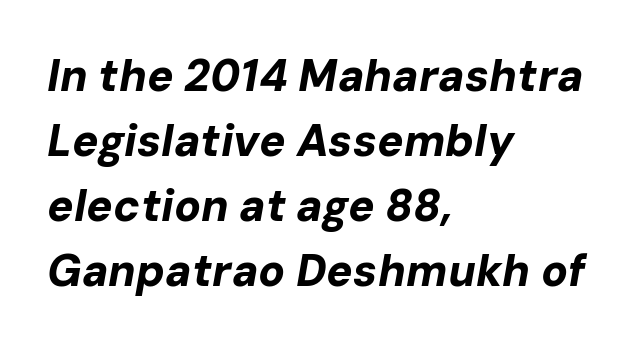
You could not count columns in this text — the font is proportionally spaced. Layout note: lines flush left. Unmarked baselines from the first word to the last. No extra tracking has been applied to these lines.
